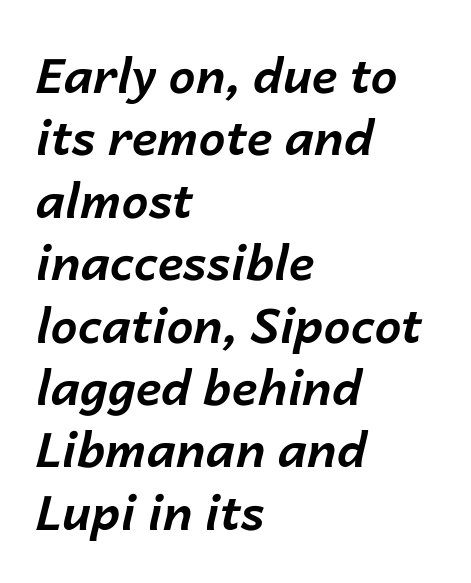
The image shows 48 px bold type, italic (leaning right); set left-aligned, normal line spacing (1.3x), normal letter spacing, not underlined; low stroke contrast and a medium x-height.
